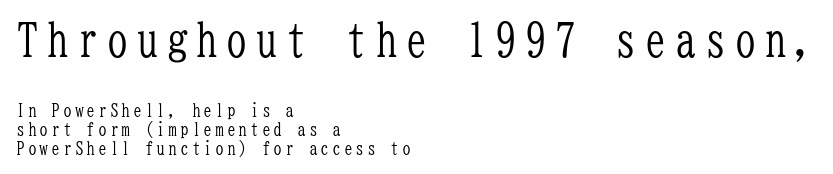
The image shows 46 px light, condensed serif type, upright, monospaced; set left-aligned, tight line spacing (1.05x), not underlined; the first (top) block is 2.56x larger; low stroke contrast and a medium x-height.
